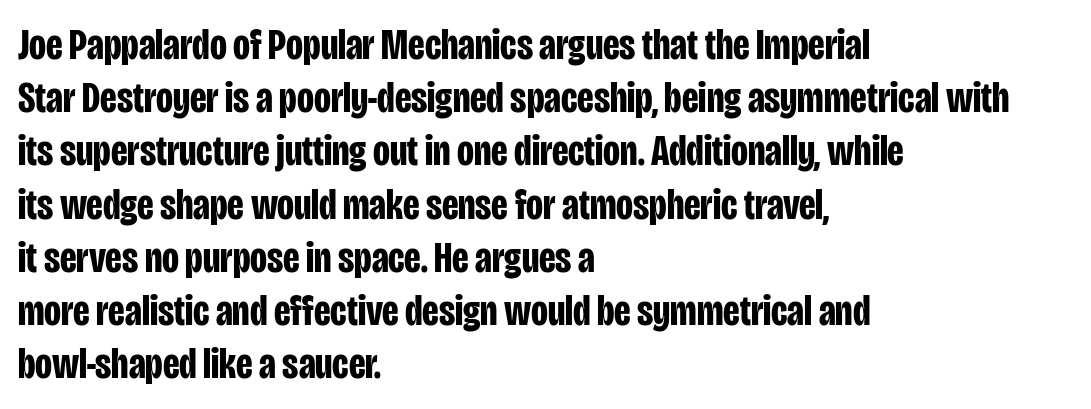
The setting favours the left margin, as ordinary paragraphs usually do. The type family on display is of the sans-serif kind. The strokes are fattened all the way to bold. Each row of text sits above clean, open space.
